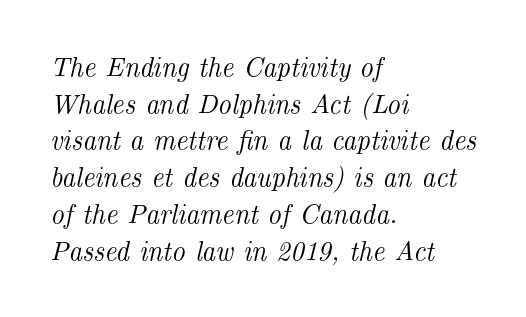
{"italic": "yes", "lean": "right", "slant_degrees": 14, "underline": "no", "align": "left", "line_spacing": "normal", "line_spacing_ratio": 1.36, "letter_spacing": "normal", "letter_spacing_em": 0.0, "glyph_px": 27}
